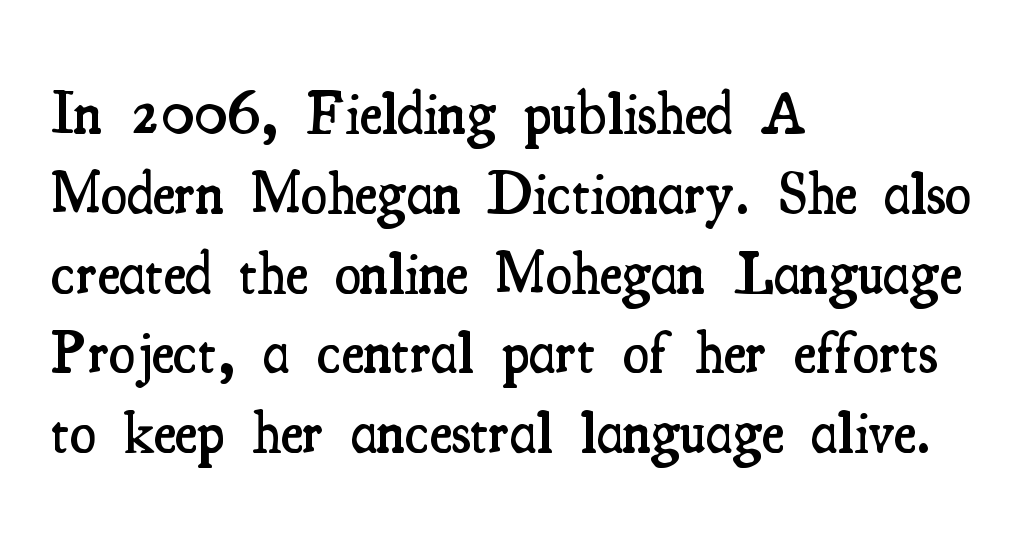
Font category for this specimen: serif. In terms of posture, this sample is upright. Honestly, there is no underline to notice here at all. Is the letter spacing exaggerated? No — it looks like the ordinary default.
